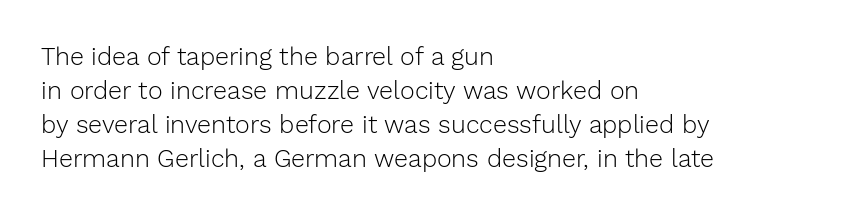
{"italic": "no", "bold": "no", "underline": "no", "align": "left", "line_spacing": "normal", "line_spacing_ratio": 1.36, "letter_spacing": "normal", "letter_spacing_em": 0.0, "glyph_px": 25}
